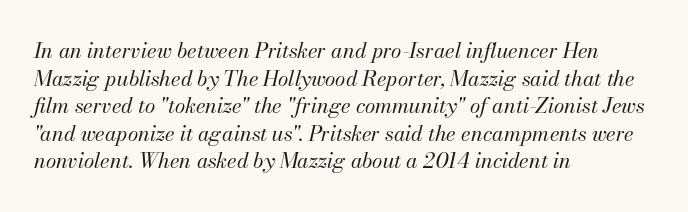
Q: Is the text bold? A: No.
Q: Is the text italic (slanted)? A: Yes, it leans right by about 13 degrees.
Q: Is the text underlined? A: No.
Q: How is the paragraph aligned? A: Left-aligned.
Q: Is the spacing between letters normal or unusually wide? A: Normal.
Q: Is the spacing between lines tight, normal or loose? A: Normal.
